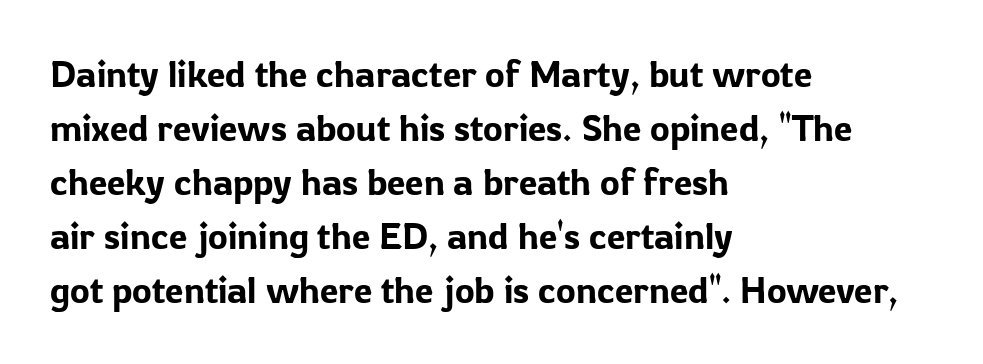
These lines are composed in type without serifs. Decoration check: the copy has no underline. Which margin do the lines hug? The left one — the right edge is uneven. Characters remain perfectly vertical along every line.
